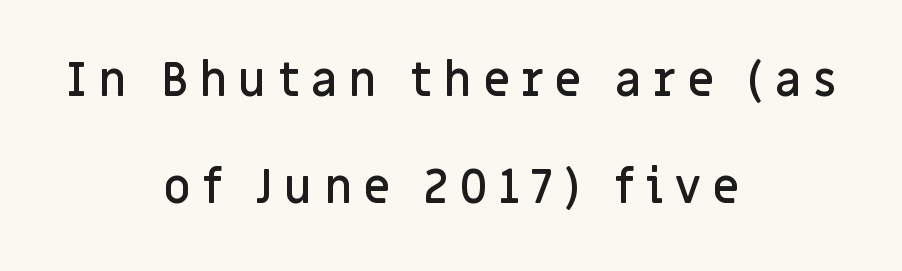
The image shows 47 px semibold sans-serif type, upright; set centered, loose line spacing (2.28x), unusually wide letter spacing (+0.23 em), not underlined; low stroke contrast and a large x-height.
